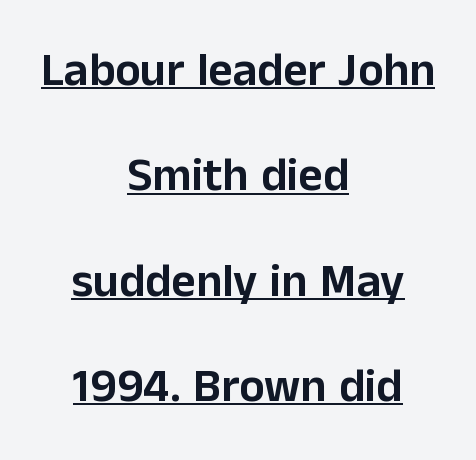
The passage shown is typed in a proportional face where columns would drift. Tracking here is standard; glyphs follow each other at the usual distance. Caption: multi-line text, centered on the measure. Examine the stroke ends and you'll find no serifs.
